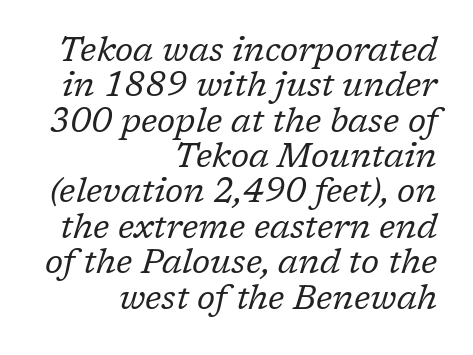
The image shows 34 px regular-weight serif type, italic (leaning right); set right-aligned, tight line spacing (1.04x), normal letter spacing, not underlined; low stroke contrast and a medium x-height.
